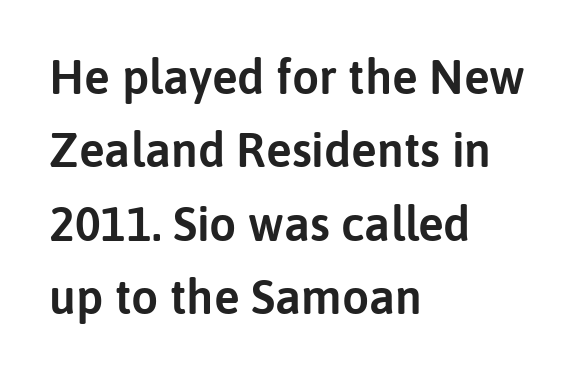
Is the letter spacing exaggerated? No — it looks like the ordinary default. One glance says typical: line gaps are just what's usual. The letters advance in unequal steps, a hallmark of proportional type. Classification — sans serif. The area under the type is left untouched. It's the straight-up-and-down kind of type.
